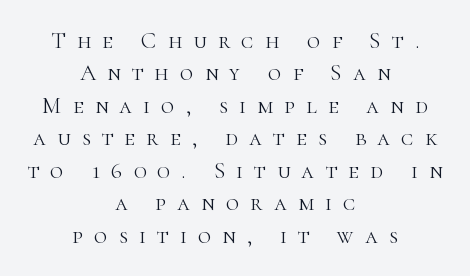
{"italic": "no", "bold": "no", "underline": "no", "align": "center", "line_spacing": "normal", "line_spacing_ratio": 1.41, "letter_spacing": "wide", "letter_spacing_em": 0.49, "glyph_px": 23}
